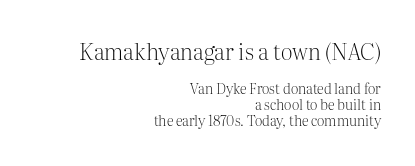
Q: Is the text bold? A: No.
Q: Is the text italic (slanted)? A: No, it is upright.
Q: Is the text underlined? A: No.
Q: How is the paragraph aligned? A: Right-aligned.
Q: Is the spacing between letters normal or unusually wide? A: Normal.
Q: Is the spacing between lines tight, normal or loose? A: Tight.
Q: Which block of text is set in a larger size, the first (top) or the second (bottom)? A: The first (top) one.
